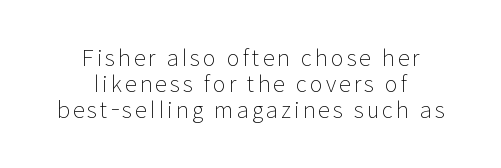
Weight: not bold — regular or lighter. These lines are centered, leaving both edges ragged. The letters stand straight up with perfectly vertical stems. The foot of each line stays bare and open.
